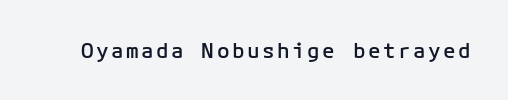
Its strokes are somewhat broadened, the hallmark of semibold type. The lettering holds an erect, upright posture throughout. The zone under the glyphs is completely vacant.
